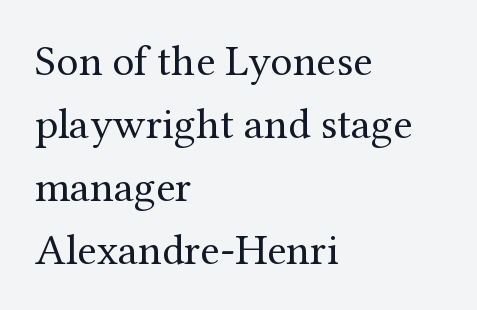
The image shows 44 px regular-weight serif type, upright; set left-aligned, normal line spacing (1.43x), normal letter spacing, not underlined; medium stroke contrast and a medium x-height.
